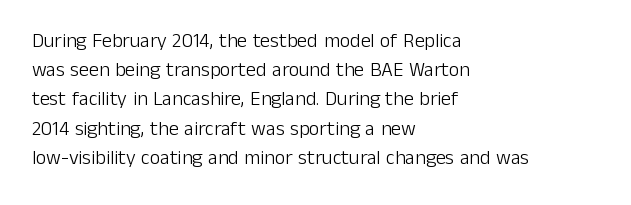
A normal amount of white space separates one row of letters from the next. The foot of each line stays bare and open. The ragged edge is on the right, which tells us the setting is flush left. This sample uses an upright cut, with every glyph sitting square on the baseline. No chunkiness to these letters — they're not bold. Does extra space separate the letters? No, they use regular spacing.
